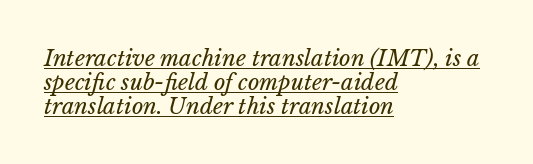
Q: Is the text bold? A: No.
Q: Is the text underlined? A: Yes.
Q: How is the paragraph aligned? A: Left-aligned.
Q: Is the spacing between letters normal or unusually wide? A: Normal.
Q: Is the spacing between lines tight, normal or loose? A: Tight.
